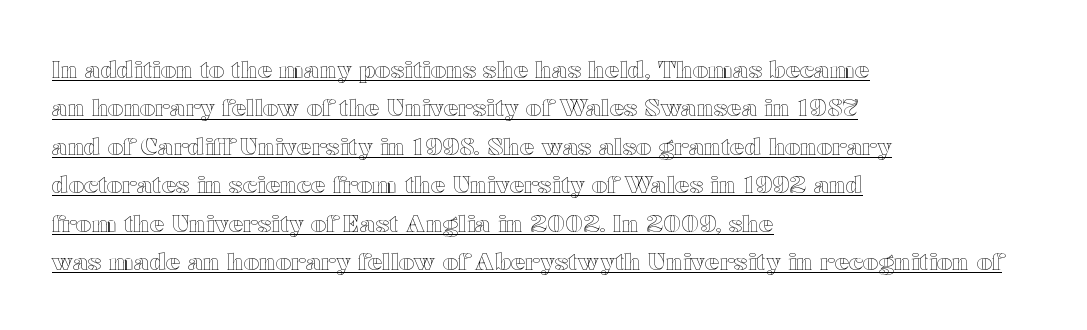
The rows are spaced the way most documents space them. Words appear dense and cohesive because spacing is normal. The passage shown is underscored from start to finish. Horizontal alignment here is leftward, the default for most running prose.
